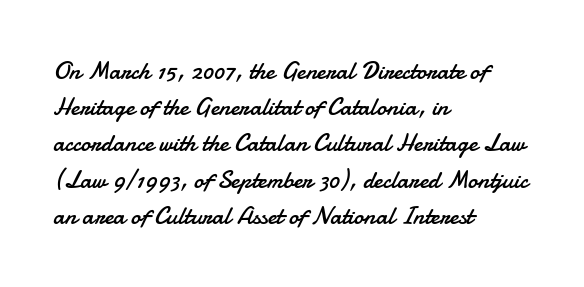
The image shows 25 px text type; set left-aligned, normal line spacing (1.45x), normal letter spacing, not underlined.
